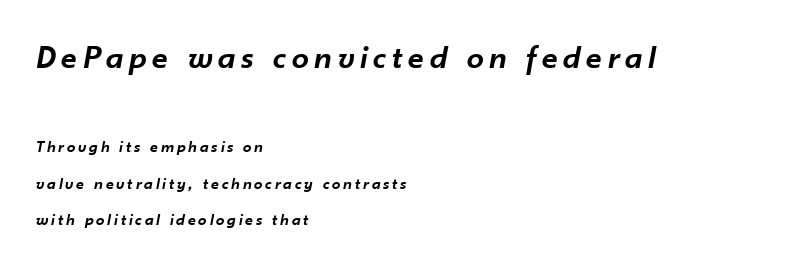
The image shows 34 px semibold type, italic (leaning right); set left-aligned, loose line spacing (2.15x), not underlined; the first (top) block is 2.0x larger; low stroke contrast and a small x-height.
